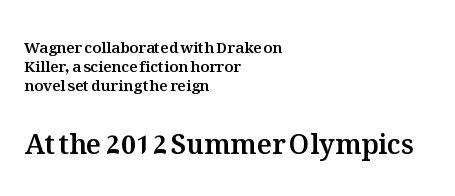
Q: Is the text italic (slanted)? A: No, it is upright.
Q: Is the text underlined? A: No.
Q: How is the paragraph aligned? A: Left-aligned.
Q: Is the spacing between letters normal or unusually wide? A: Normal.
Q: Is the spacing between lines tight, normal or loose? A: Normal.
Q: Which block of text is set in a larger size, the first (top) or the second (bottom)? A: The second (bottom) one.
